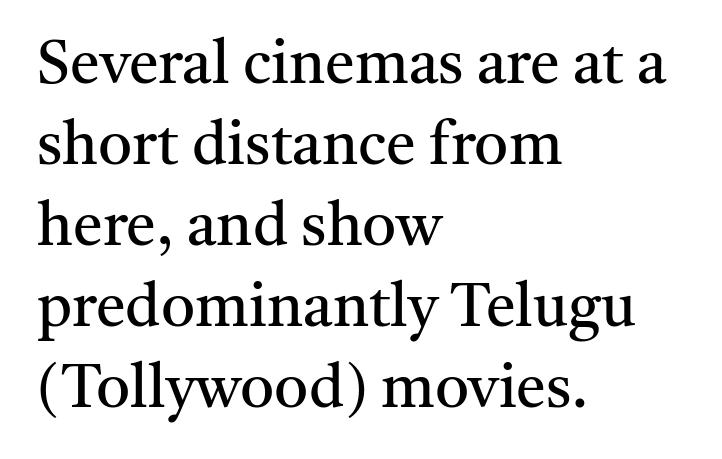
Q: Is the text bold? A: No.
Q: Is the text italic (slanted)? A: No, it is upright.
Q: Is the typeface a serif or a sans-serif typeface? A: Serif.
Q: Is the text underlined? A: No.
Q: How is the paragraph aligned? A: Left-aligned.
Q: Is the spacing between letters normal or unusually wide? A: Normal.
Q: Is the spacing between lines tight, normal or loose? A: Normal.
Q: Width (condensed, normal, or wide)? A: Normal.
Q: Stroke contrast? A: Medium.
Q: x-height? A: Medium.
Q: Monospaced? A: No.
